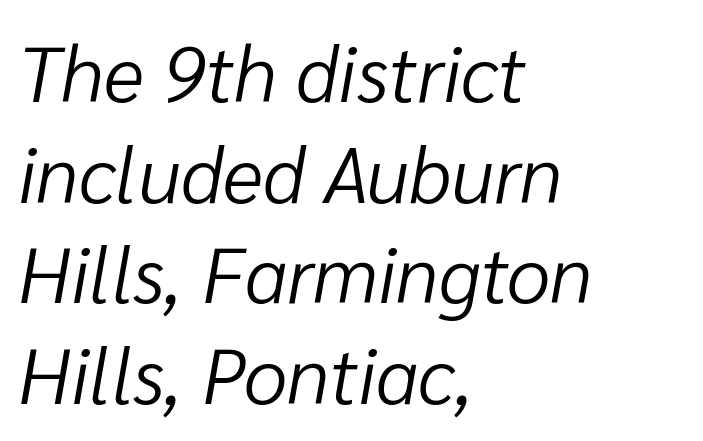
The image shows 78 px light type, italic (leaning right); set left-aligned, normal line spacing (1.29x), normal letter spacing, not underlined; low stroke contrast and a medium x-height.
